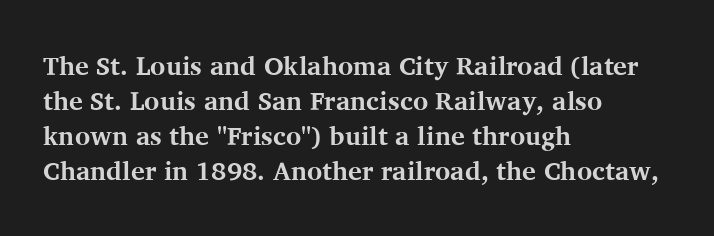
Spacing between characters is what you'd get straight out of the box. If you drew a line through each stem, it would be perfectly vertical. Which margin do the lines hug? The left one — the right edge is uneven. Leading: standard. Is the type bold? Yes — the strokes are clearly thick and heavy.
